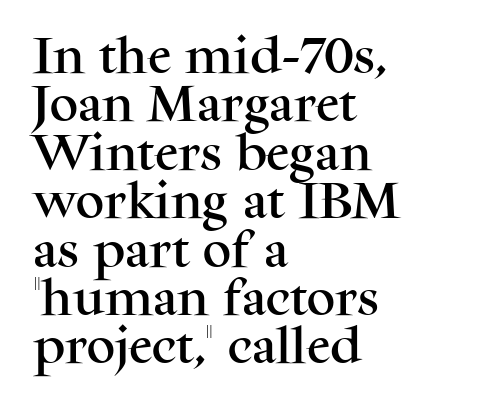
In CSS terms this would be text-align: left. Nope, not italic — everything's standing straight. Do the characters align in a grid? No, the font is proportional. Type style note: has serifs. The passage shown is not underscored anywhere.
